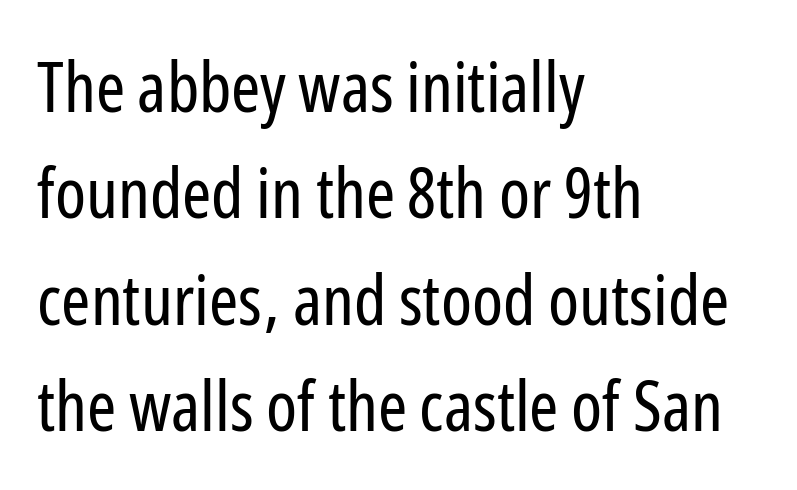
The image shows 70 px regular-weight, condensed sans-serif type, upright; set left-aligned, normal line spacing (1.52x), normal letter spacing, not underlined; low stroke contrast and a medium x-height.
